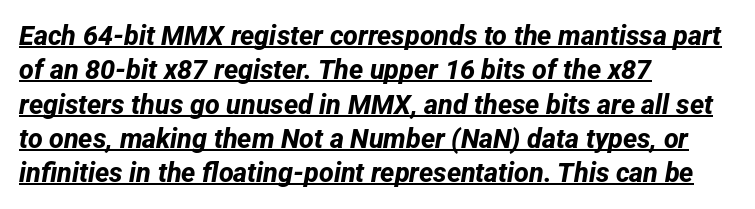
Layout note: lines flush left. Notice how a bar underscores the lettering throughout. Pretty heavy lettering here — definitely bold. A normal amount of white space separates one row of letters from the next. Observe the ordinary spacing: letters are neighbours, not strangers.
